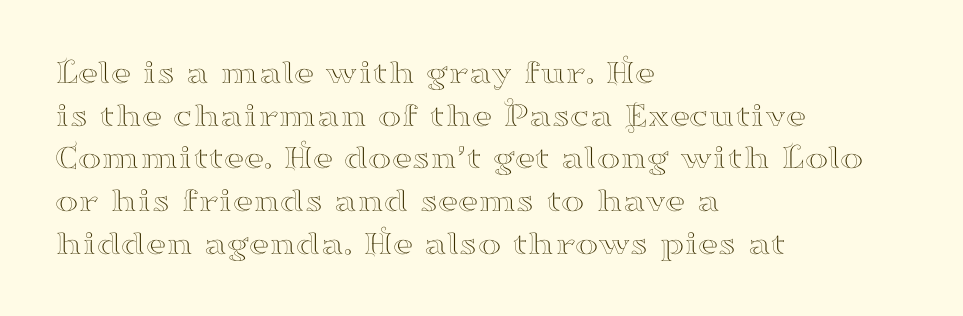
{"serif": "yes", "italic": "no", "width": "wide", "stroke_contrast": "high", "x_height": "small", "monospaced": "no", "underline": "no", "align": "left", "line_spacing_ratio": 1.22, "letter_spacing": "normal", "letter_spacing_em": 0.0, "glyph_px": 35}
